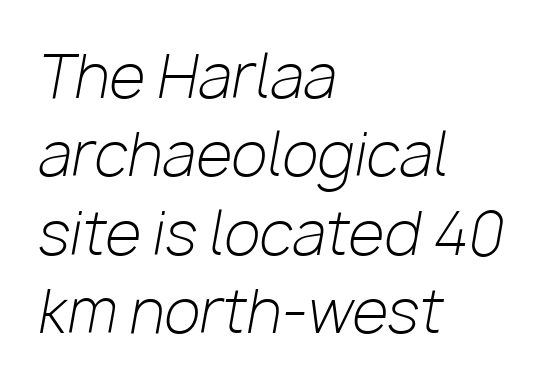
{"italic": "yes", "lean": "right", "slant_degrees": 10, "bold": "no", "weight": "light", "width": "normal", "stroke_contrast": "low", "x_height": "medium", "monospaced": "no", "underline": "no", "align": "left", "line_spacing": "normal", "line_spacing_ratio": 1.33, "letter_spacing": "normal", "letter_spacing_em": 0.0, "glyph_px": 59}
